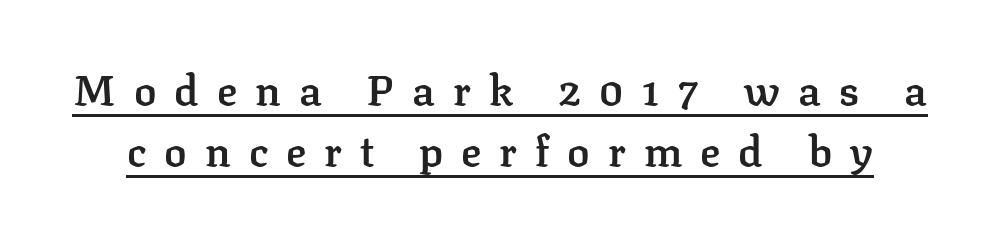
These lines sit exactly where default settings would place them. Loose tracking; the words dissolve into strings of separated letters. Students, observe the line beneath the letters — that is underlining. When letters stand straight like this, we call the style roman or upright. How heavy is the stroke? Medium-heavy — a semibold, shy of bold. Varying glyph widths throughout — classic text-font behaviour.
